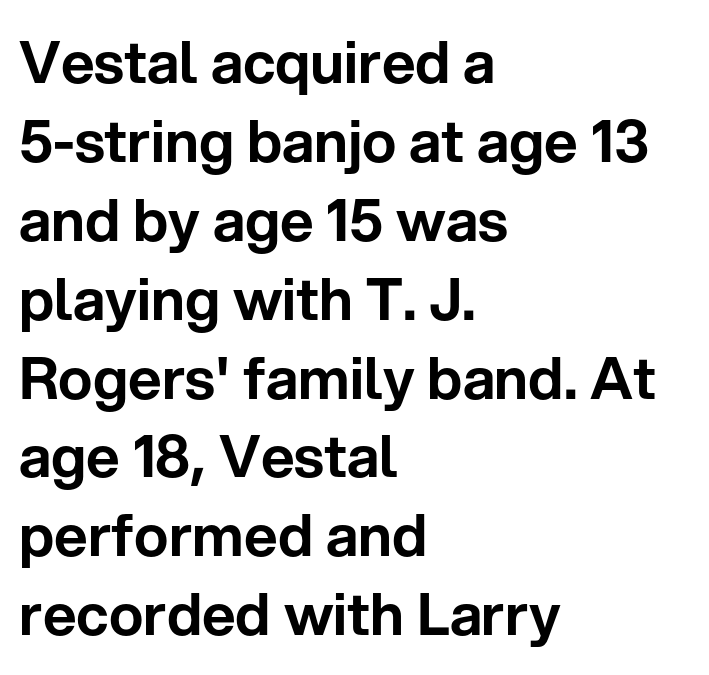
The type sits square on the baseline with zero lean. Each letter's strokes conclude bluntly, with no projecting serifs. The rendering keeps characters at their native spacing. The rendering uses a moderate line-height, typical for paragraphs.
